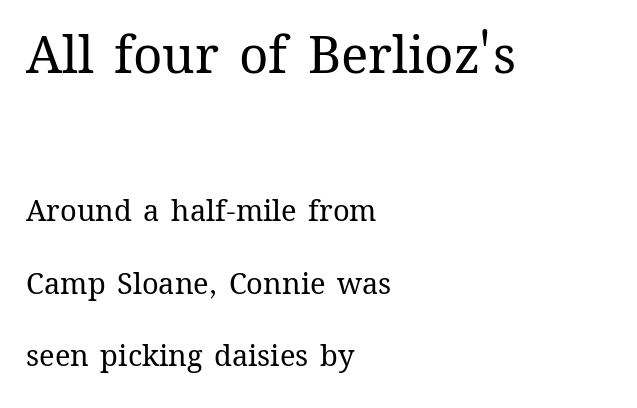
Q: Is the text bold? A: No.
Q: Is the text italic (slanted)? A: No, it is upright.
Q: Is the text underlined? A: No.
Q: How is the paragraph aligned? A: Left-aligned.
Q: Is the spacing between letters normal or unusually wide? A: Normal.
Q: Is the spacing between lines tight, normal or loose? A: Loose.
Q: Which block of text is set in a larger size, the first (top) or the second (bottom)? A: The first (top) one.
Q: Width (condensed, normal, or wide)? A: Normal.
Q: Stroke contrast? A: Medium.
Q: x-height? A: Medium.
Q: Monospaced? A: No.
